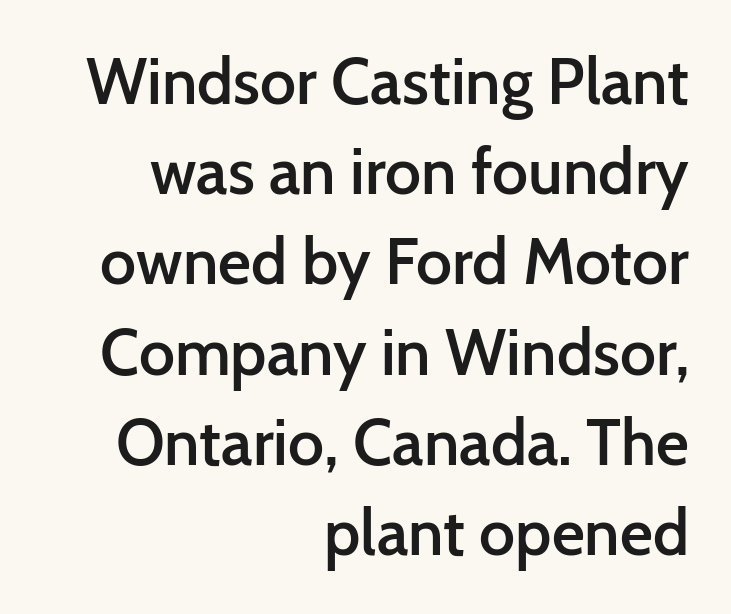
Any mark beneath the type? The region is blank. This sample uses plain, unmodified letter spacing. Do the characters align in a grid? No, the font is proportional. All the whitespace from short lines collects on the left. Compared with typical paragraphs, the rows here are spaced about the same. The glyphs have the mass of a demibold cut, below bold.
